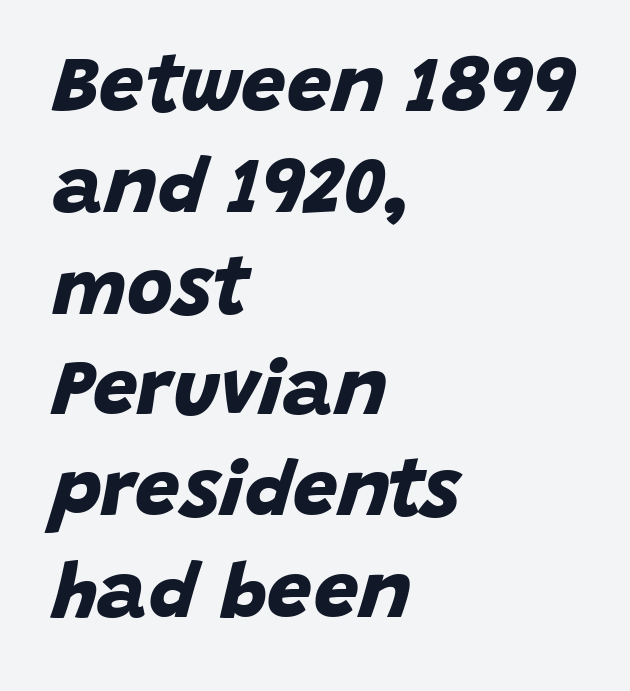
The ragged edge is on the right, which tells us the setting is flush left. The face used here is a sans, in the tradition of grotesques and geometrics. Each letter keeps its own natural width here, so spacing adapts to shape. The specimen omits any rule beneath the text block's lines. Honestly, the row spacing looks completely unremarkable. Look at the stroke-to-counter ratio: heavy, a bold.
